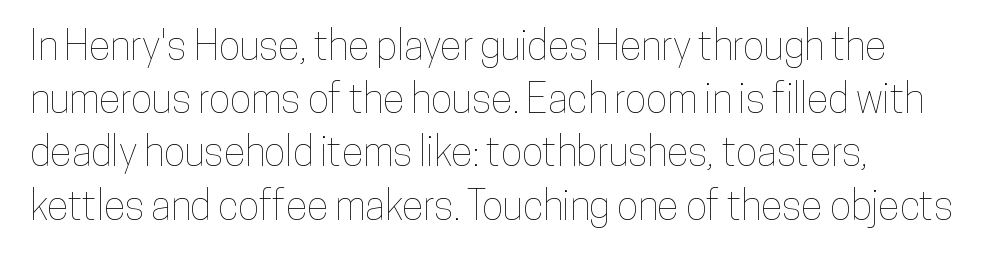
{"italic": "no", "width": "condensed", "stroke_contrast": "low", "x_height": "medium", "monospaced": "no", "underline": "no", "line_spacing": "normal", "line_spacing_ratio": 1.33, "letter_spacing": "normal", "letter_spacing_em": 0.0, "glyph_px": 40}
